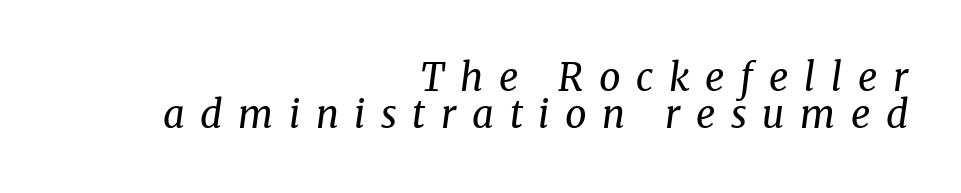
Classification — serif. When letters slant like this, we call the style italic. No extra ink here — the face is not bold. Is there much room between lines? No — they nearly touch. Spacing verdict: proportional, widths tailored to each character.
